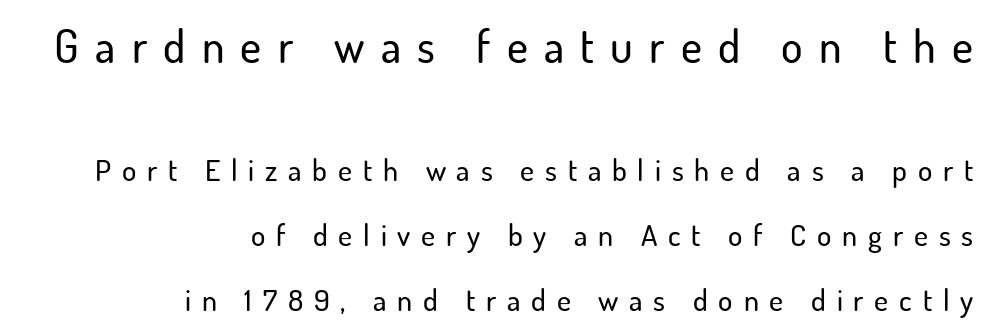
Every character sits straight up, as roman type does. Examine the stroke ends and you'll find no serifs. Horizontal bands of white between lines are thick stripes. The letters advance in unequal steps, a hallmark of proportional type.
